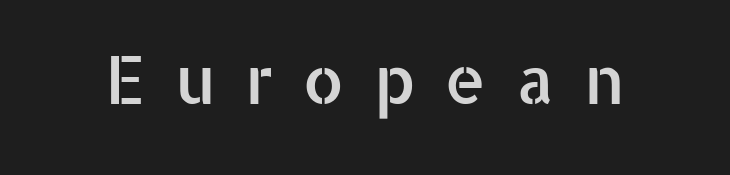
The image shows 66 px sans-serif type, upright; set unusually wide letter spacing (+0.44 em), not underlined; low stroke contrast and a medium x-height.
